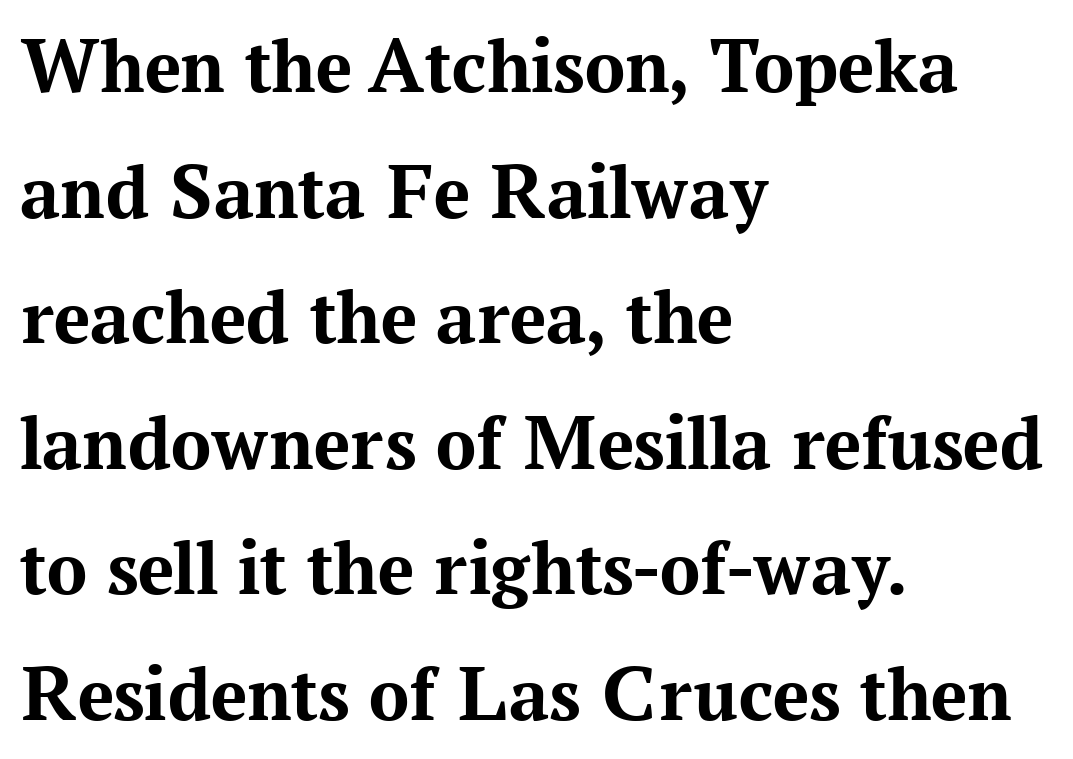
The image shows 80 px bold serif type, upright; set left-aligned, normal line spacing (1.57x), normal letter spacing, not underlined; medium stroke contrast and a medium x-height.
